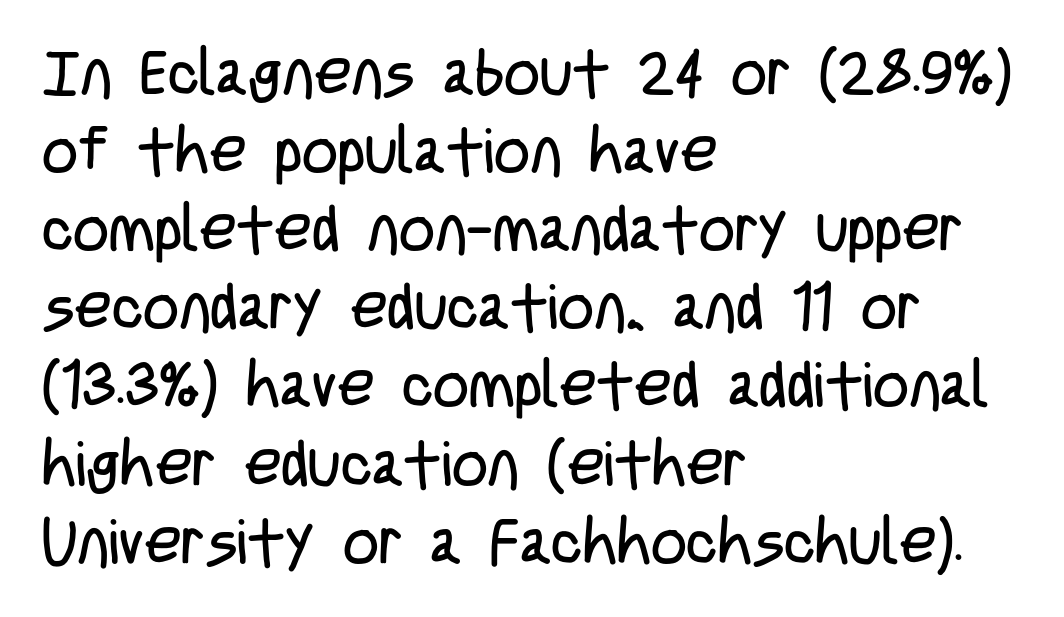
The image shows 63 px regular-weight, condensed sans-serif type, upright; set left-aligned, line spacing 1.24x, normal letter spacing, not underlined; low stroke contrast and a large x-height.
